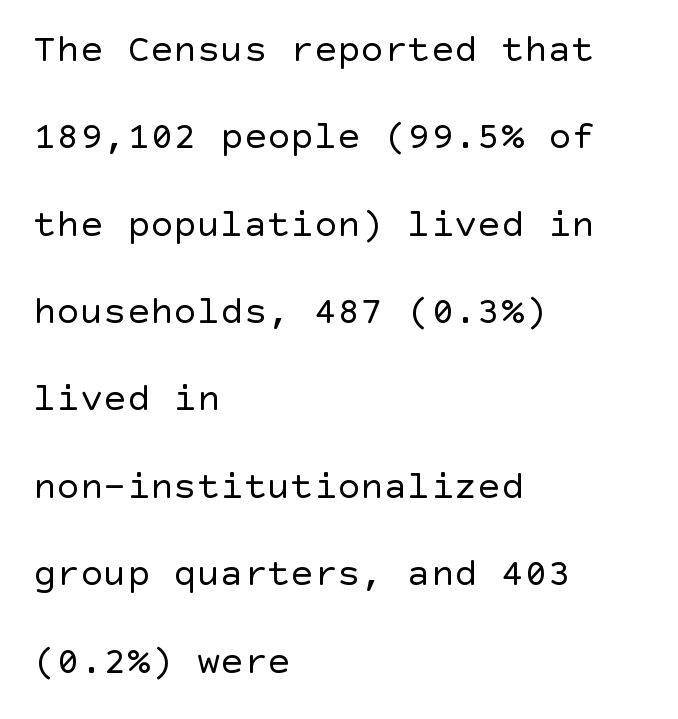
In terms of letterspacing, this is plain default setting. Are there feet on the stems? There aren't — it's a sans. The rendering uses a large line-height, opening up the rows. Ordinary non-slanted type is in use. The typesetter chose a ragged-right arrangement here. Ink coverage per letter is moderate at most.
